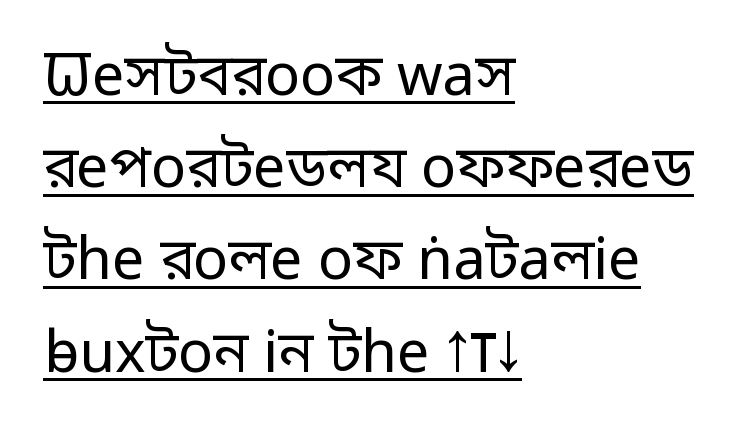
The image shows 58 px regular-weight sans-serif type, upright; set left-aligned, normal line spacing (1.59x), normal letter spacing, underlined; low stroke contrast and a medium x-height.
